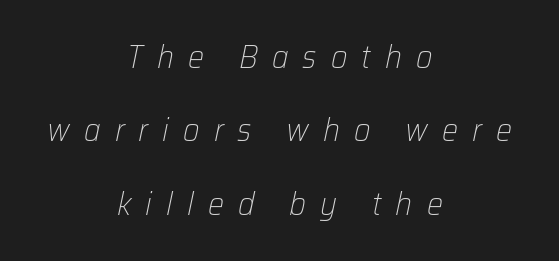
Interline gaps are noticeably wide in this sample. Would a proofreader flag this as italicized? Yes. A light-to-regular cut is what we see here. A student would call this center alignment; a typographer would say set centered. You could not count columns in this text — the font is proportionally spaced.
